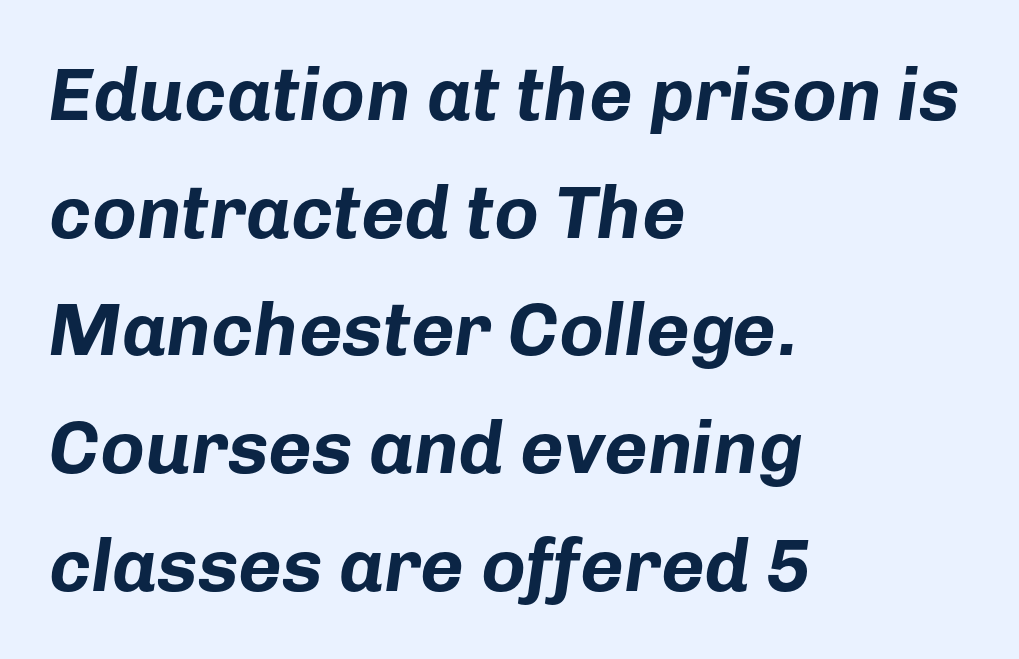
Q: Is the text bold? A: Yes.
Q: Is the text italic (slanted)? A: Yes, it leans right by about 8 degrees.
Q: Is the text underlined? A: No.
Q: How is the paragraph aligned? A: Left-aligned.
Q: Is the spacing between letters normal or unusually wide? A: Normal.
Q: Is the spacing between lines tight, normal or loose? A: Normal.
Q: Width (condensed, normal, or wide)? A: Normal.
Q: Stroke contrast? A: Low.
Q: x-height? A: Medium.
Q: Monospaced? A: No.
